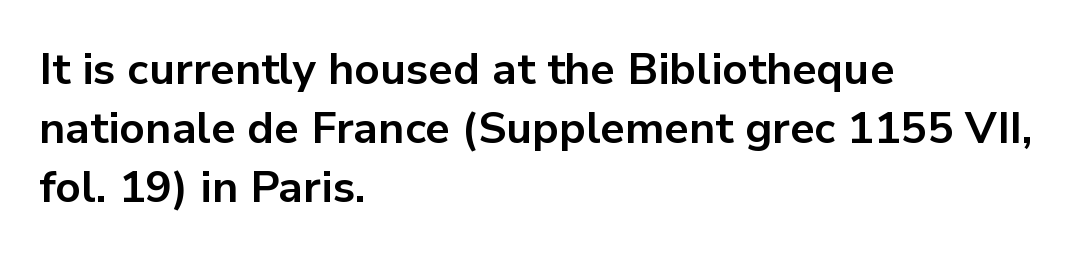
Q: Is the text bold? A: Yes.
Q: Is the text italic (slanted)? A: No, it is upright.
Q: Is the typeface a serif or a sans-serif typeface? A: Sans-serif.
Q: Is the text underlined? A: No.
Q: How is the paragraph aligned? A: Left-aligned.
Q: Is the spacing between letters normal or unusually wide? A: Normal.
Q: Is the spacing between lines tight, normal or loose? A: Normal.
Q: Width (condensed, normal, or wide)? A: Normal.
Q: Stroke contrast? A: Low.
Q: x-height? A: Medium.
Q: Monospaced? A: No.
